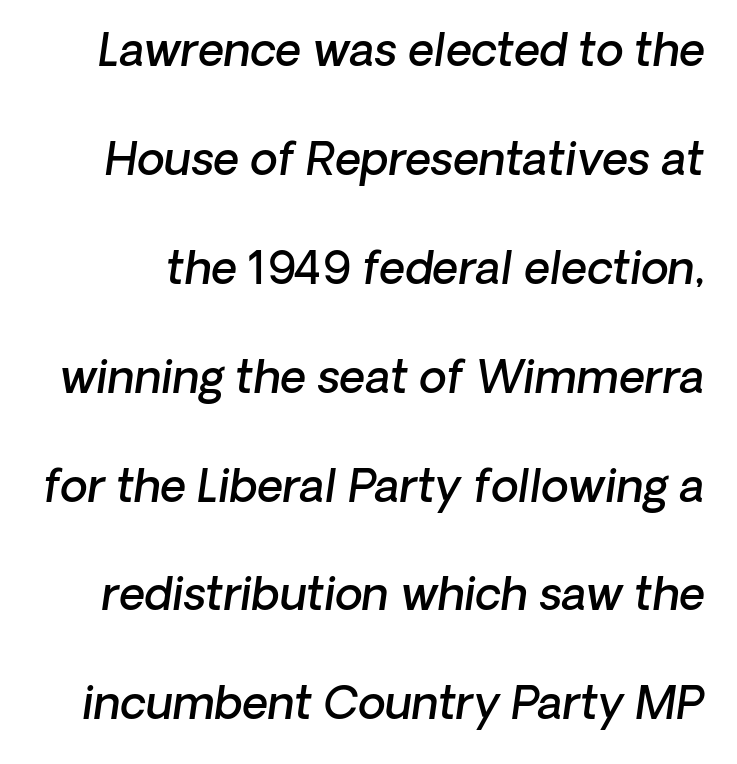
Q: Is the text bold? A: Semi-bold.
Q: Is the typeface a serif or a sans-serif typeface? A: Sans-serif.
Q: Is the text underlined? A: No.
Q: Is the spacing between letters normal or unusually wide? A: Normal.
Q: Is the spacing between lines tight, normal or loose? A: Loose.
Q: Width (condensed, normal, or wide)? A: Normal.
Q: Stroke contrast? A: Low.
Q: x-height? A: Medium.
Q: Monospaced? A: No.
